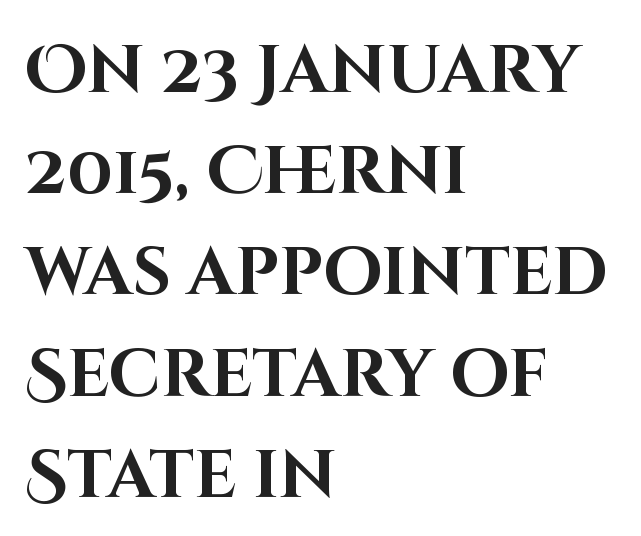
Italic: no, the glyphs are upright roman. Nope, no serifs anywhere on these letters. If you measured baseline to baseline, you'd find a middling distance. The glyphs are unaccompanied by any horizontal stroke below them. This sample is left-justified, so line endings fall wherever the words run out. Honestly, the letter spacing is just normal — you wouldn't notice it.
